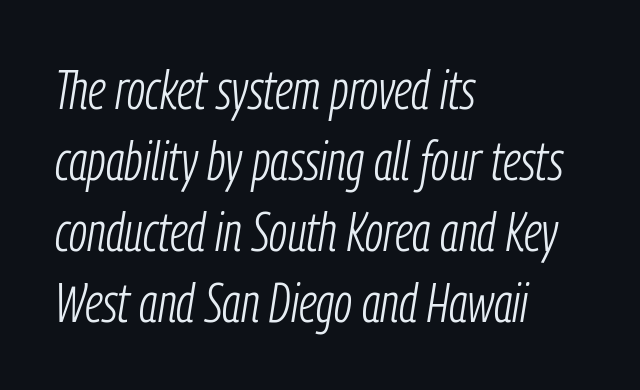
{"italic": "yes", "lean": "right", "slant_degrees": 9, "bold": "no", "weight": "light", "width": "condensed", "stroke_contrast": "low", "x_height": "medium", "monospaced": "no", "underline": "no", "align": "left", "line_spacing": "normal", "line_spacing_ratio": 1.29, "letter_spacing": "normal", "letter_spacing_em": 0.0, "glyph_px": 55}
